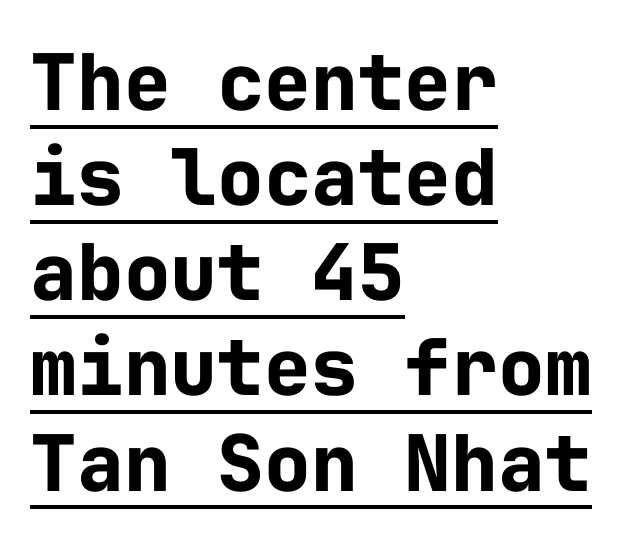
Q: Is the text bold? A: Yes.
Q: Is the text italic (slanted)? A: No, it is upright.
Q: Is the typeface a serif or a sans-serif typeface? A: Sans-serif.
Q: Is the text underlined? A: Yes.
Q: How is the paragraph aligned? A: Left-aligned.
Q: Is the spacing between letters normal or unusually wide? A: Normal.
Q: Width (condensed, normal, or wide)? A: Normal.
Q: Stroke contrast? A: Low.
Q: x-height? A: Medium.
Q: Monospaced? A: Yes.
